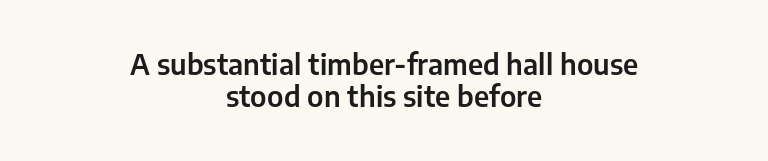
A typesetter would label this face a sans. Does the copy run flush right? No — it is centered line by line. The passage shown is typed in a proportional face where columns would drift. Default kerning and tracking; the words read as compact shapes. Does the lettering tilt? It doesn't — this is upright. The area under the type is left untouched.
